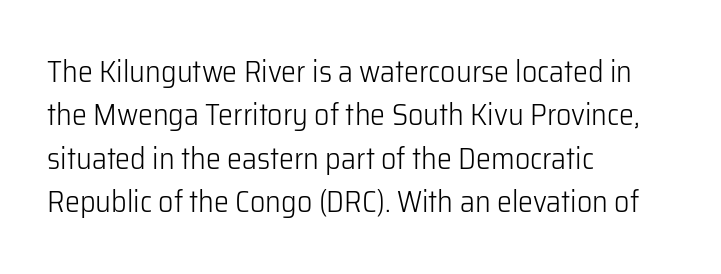
The image shows 30 px light sans-serif type, upright; set left-aligned, normal line spacing (1.45x), normal letter spacing, not underlined; low stroke contrast and a medium x-height.
